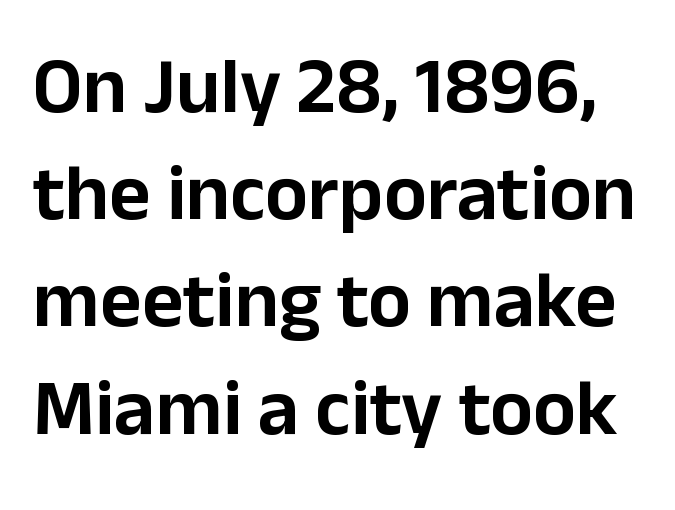
Upright lettering throughout. Honestly, there is no underline to notice here at all. Note the varied advance widths — an 'i' is clearly narrower than an 'm'. Honestly, the letter spacing is just normal — you wouldn't notice it. Vertically, the passage feels balanced, rows spaced as you'd expect. Each letter's strokes conclude bluntly, with no projecting serifs.
